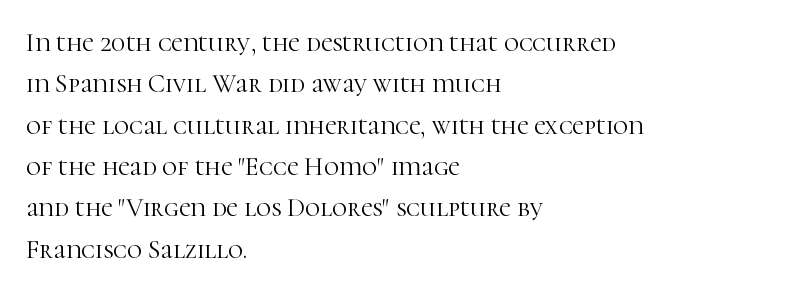
The image shows 26 px text type, upright; set left-aligned, normal line spacing (1.59x), normal letter spacing, not underlined.
